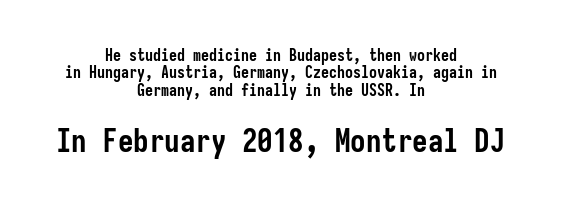
Q: Is the text bold? A: Yes.
Q: Is the text italic (slanted)? A: No, it is upright.
Q: Is the typeface a serif or a sans-serif typeface? A: Sans-serif.
Q: Is the text underlined? A: No.
Q: How is the paragraph aligned? A: Centered.
Q: Is the spacing between letters normal or unusually wide? A: Normal.
Q: Is the spacing between lines tight, normal or loose? A: Tight.
Q: Which block of text is set in a larger size, the first (top) or the second (bottom)? A: The second (bottom) one.
Q: Width (condensed, normal, or wide)? A: Condensed.
Q: Stroke contrast? A: Low.
Q: x-height? A: Medium.
